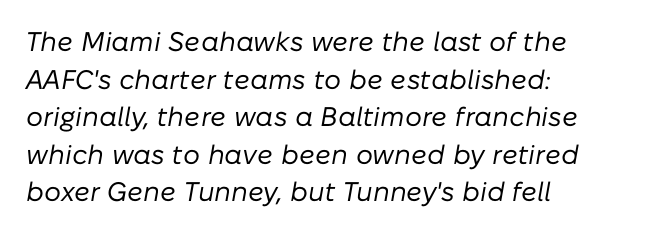
Q: Is the text bold? A: No.
Q: Is the text italic (slanted)? A: Yes, it leans right by about 10 degrees.
Q: Is the text underlined? A: No.
Q: How is the paragraph aligned? A: Left-aligned.
Q: Is the spacing between letters normal or unusually wide? A: Normal.
Q: Is the spacing between lines tight, normal or loose? A: Normal.
